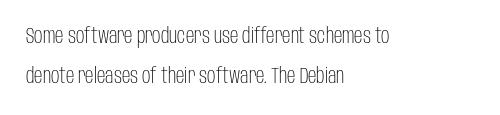
Q: Is the text bold? A: No.
Q: Is the text italic (slanted)? A: No, it is upright.
Q: Is the text underlined? A: No.
Q: How is the paragraph aligned? A: Left-aligned.
Q: Is the spacing between letters normal or unusually wide? A: Normal.
Q: Is the spacing between lines tight, normal or loose? A: Loose.
